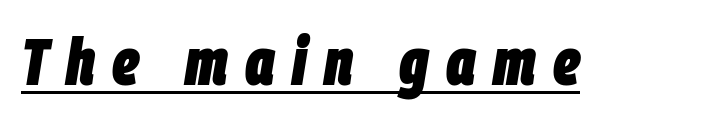
Varying glyph widths throughout — classic text-font behaviour. Has an underline been added? It has. Designer's note — italics engaged. What weight is shown? A full bold with thick strokes. Letter spacing: wide.
